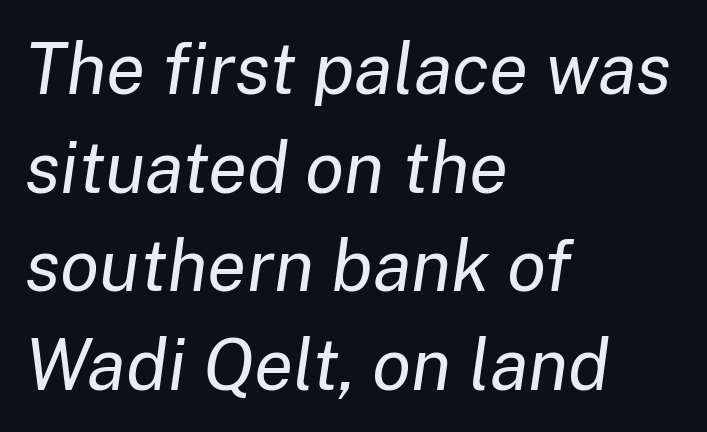
{"italic": "yes", "lean": "right", "slant_degrees": 8, "bold": "no", "weight": "regular", "width": "normal", "stroke_contrast": "low", "x_height": "medium", "monospaced": "no", "underline": "no", "align": "left", "line_spacing": "normal", "line_spacing_ratio": 1.37, "letter_spacing": "normal", "letter_spacing_em": 0.0, "glyph_px": 72}
